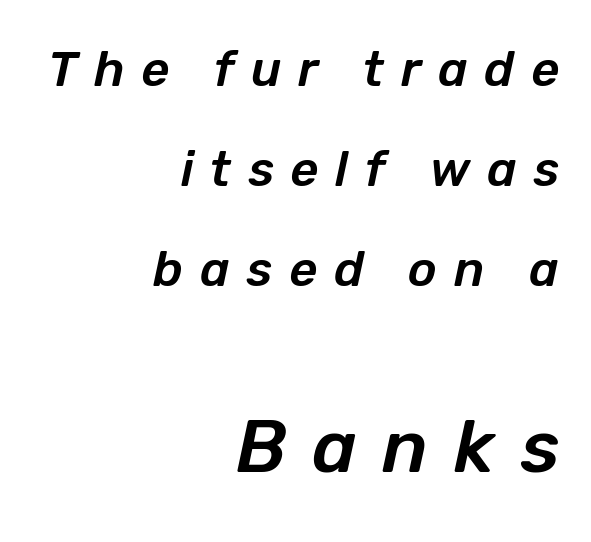
The image shows 74 px text type, italic (leaning right); set right-aligned, loose line spacing (2.04x), unusually wide letter spacing (+0.34 em), not underlined; the second (bottom) block is 1.51x larger; low stroke contrast and a medium x-height.
